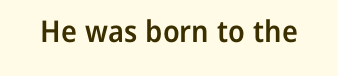
{"serif": "no", "italic": "no", "bold": "semi", "weight": "semibold", "width": "normal", "stroke_contrast": "low", "x_height": "medium", "monospaced": "no", "underline": "no", "letter_spacing": "normal", "letter_spacing_em": 0.0, "glyph_px": 30}
